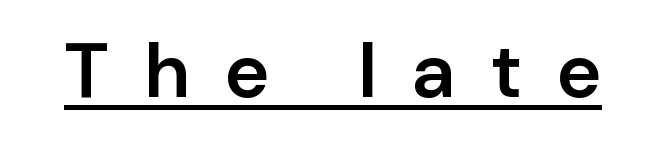
Q: Is the text bold? A: Semi-bold.
Q: Is the text italic (slanted)? A: No, it is upright.
Q: Is the typeface a serif or a sans-serif typeface? A: Sans-serif.
Q: Is the text underlined? A: Yes.
Q: Is the spacing between letters normal or unusually wide? A: Unusually wide.
Q: Width (condensed, normal, or wide)? A: Normal.
Q: Stroke contrast? A: Low.
Q: x-height? A: Medium.
Q: Monospaced? A: No.
